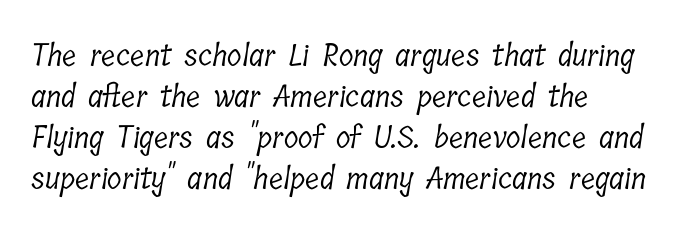
Q: Is the text bold? A: No.
Q: Is the typeface a serif or a sans-serif typeface? A: Serif.
Q: Is the text underlined? A: No.
Q: How is the paragraph aligned? A: Left-aligned.
Q: Is the spacing between letters normal or unusually wide? A: Normal.
Q: Is the spacing between lines tight, normal or loose? A: Normal.
Q: Width (condensed, normal, or wide)? A: Condensed.
Q: Stroke contrast? A: Low.
Q: x-height? A: Medium.
Q: Monospaced? A: No.
